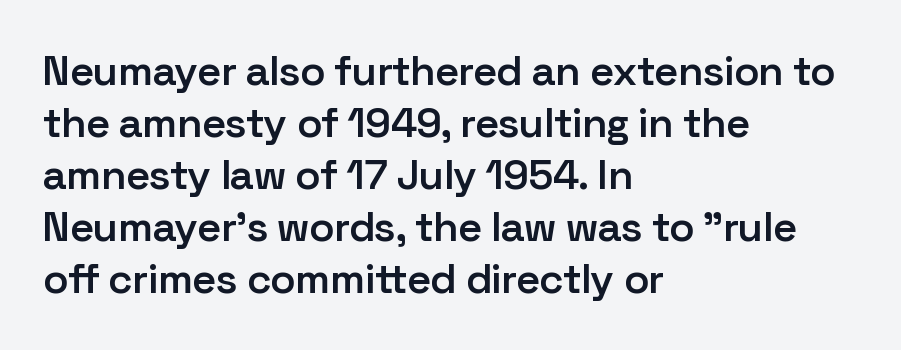
Stroke thickness is moderately raised; the sample reads as semibold. Note: no serifs on the glyphs. Left-aligned paragraph, ragged on the right. Nobody touched the tracking dial on this one. Letters rest on an invisible, unmarked baseline. A typesetter would mark this as roman, not italic.
